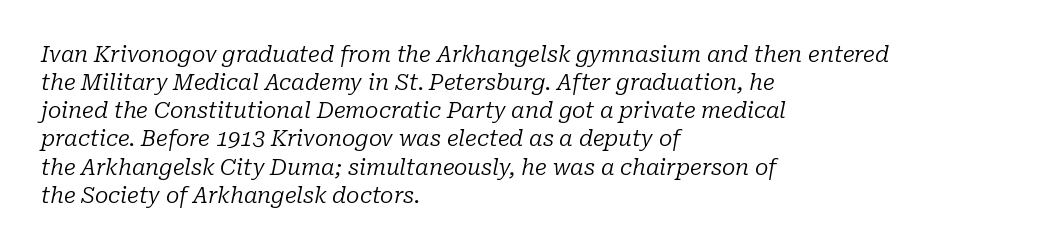
The image shows 22 px text type, italic (leaning right); set left-aligned, normal line spacing (1.28x), normal letter spacing, not underlined.
